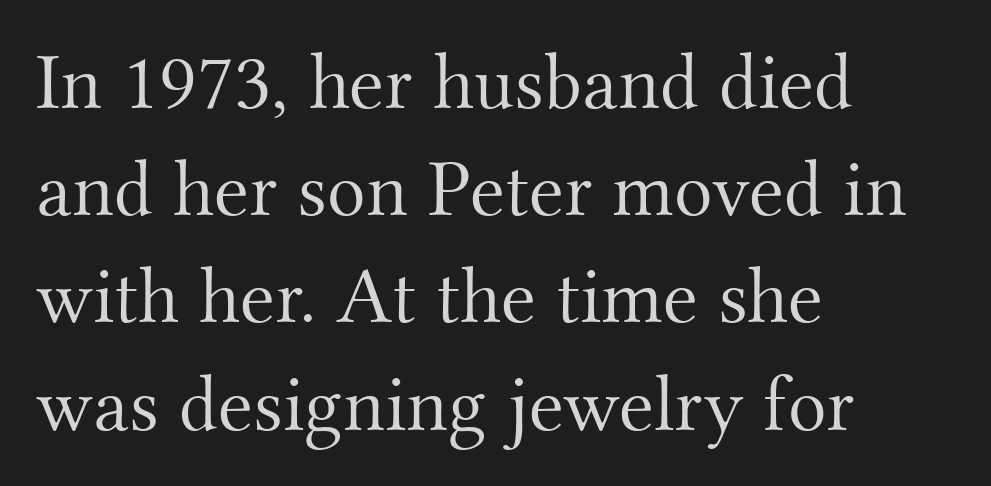
The image shows 80 px light serif type, upright; set left-aligned, normal line spacing (1.34x), normal letter spacing, not underlined; medium stroke contrast and a small x-height.
